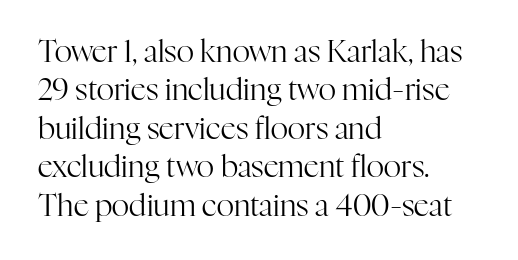
The image shows 30 px regular-weight serif type, upright; set left-aligned, normal line spacing (1.28x), normal letter spacing, not underlined; high stroke contrast and a medium x-height.
